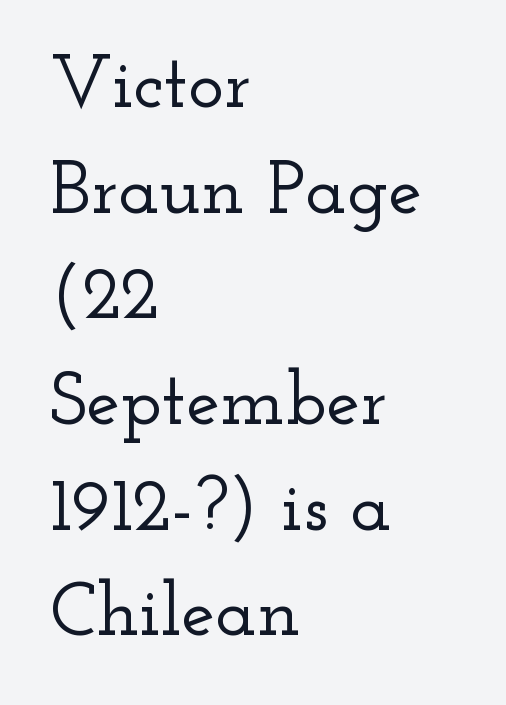
The image shows 76 px wide serif type, upright; set left-aligned, normal line spacing (1.39x), normal letter spacing, not underlined; low stroke contrast and a small x-height.
